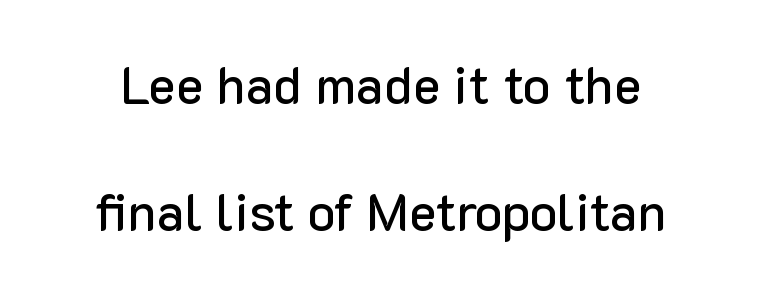
A typesetter would call this leading open, well beyond the default. Do the characters align in a grid? No, the font is proportional. Is this a sans? Yes — the strokes have no serifs. Standard letterfit; no display-style spreading of the glyphs.
